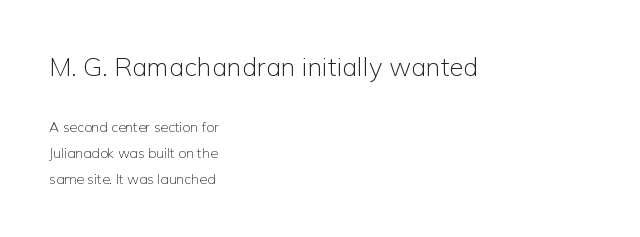
{"italic": "no", "bold": "no", "underline": "no", "align": "left", "line_spacing_ratio": 1.83, "letter_spacing": "normal", "letter_spacing_em": 0.0, "larger_block": "first", "size_ratio": 1.86, "glyph_px": 26}
